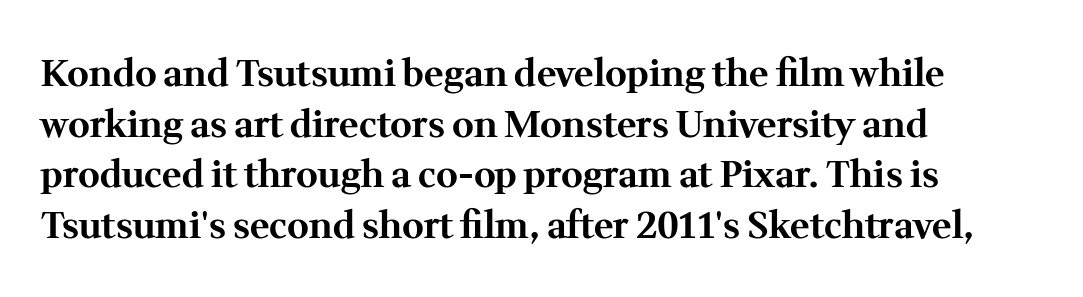
Q: Is the text bold? A: Yes.
Q: Is the text italic (slanted)? A: No, it is upright.
Q: Is the typeface a serif or a sans-serif typeface? A: Serif.
Q: Is the text underlined? A: No.
Q: How is the paragraph aligned? A: Left-aligned.
Q: Is the spacing between letters normal or unusually wide? A: Normal.
Q: Is the spacing between lines tight, normal or loose? A: Normal.
Q: Width (condensed, normal, or wide)? A: Normal.
Q: Stroke contrast? A: Medium.
Q: x-height? A: Medium.
Q: Monospaced? A: No.
